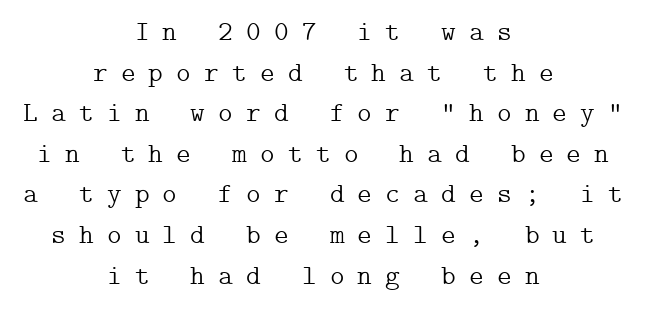
Does the lettering tilt? It doesn't — this is upright. The rag falls on both sides of this text block equally. The weight tops out at a normal text grade. Tracking value appears strongly positive — letters spread wide. The text was rendered using a seriffed face with decorative stroke endings. Decoration check: the copy has no underline.
